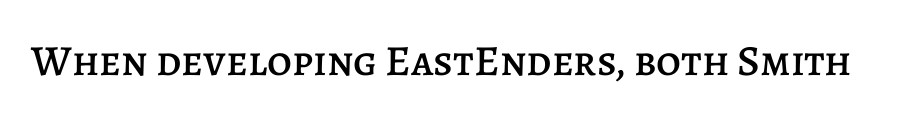
Think of a printed novel: that variable character pitch is what you see here. Descenders hang freely into open space. This is roman type, the default non-slanted kind. The horizontal fit of the characters is conventional and even.
